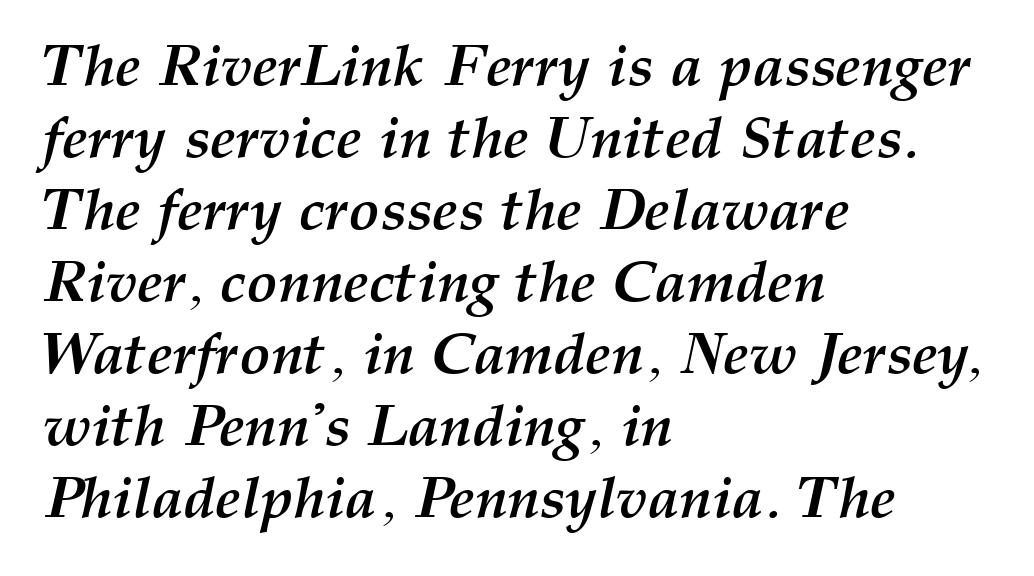
Is the type bold? Yes — the strokes are clearly thick and heavy. The space beneath each line is pristine and unruled. These lines were composed using italics. A typesetter would call this zero additional tracking. A classic flush-left, rag-right setting is used for this passage.
